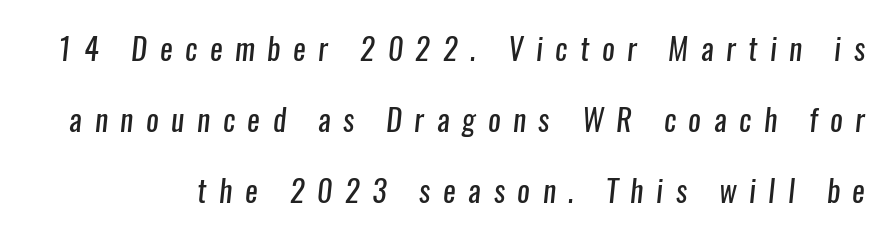
Q: Is the text bold? A: No.
Q: Is the typeface a serif or a sans-serif typeface? A: Sans-serif.
Q: Is the text underlined? A: No.
Q: Is the spacing between letters normal or unusually wide? A: Unusually wide.
Q: Is the spacing between lines tight, normal or loose? A: Loose.
Q: Width (condensed, normal, or wide)? A: Condensed.
Q: Stroke contrast? A: Low.
Q: x-height? A: Medium.
Q: Monospaced? A: No.
